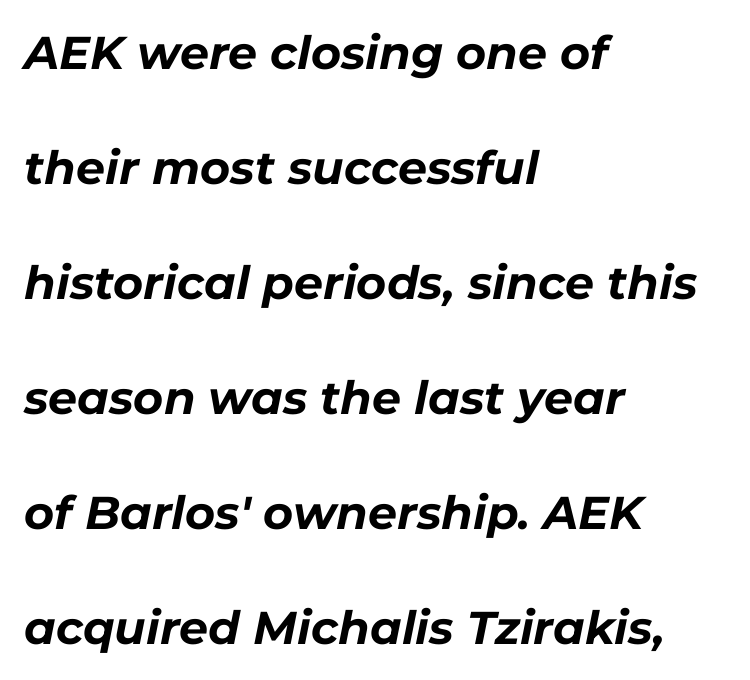
Q: Is the text bold? A: Yes.
Q: Is the text italic (slanted)? A: Yes, it leans right by about 11 degrees.
Q: Is the text underlined? A: No.
Q: How is the paragraph aligned? A: Left-aligned.
Q: Is the spacing between letters normal or unusually wide? A: Normal.
Q: Is the spacing between lines tight, normal or loose? A: Loose.
Q: Width (condensed, normal, or wide)? A: Normal.
Q: Stroke contrast? A: Low.
Q: x-height? A: Medium.
Q: Monospaced? A: No.
